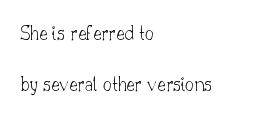
Q: Is the text bold? A: No.
Q: Is the text italic (slanted)? A: No, it is upright.
Q: Is the text underlined? A: No.
Q: How is the paragraph aligned? A: Left-aligned.
Q: Is the spacing between letters normal or unusually wide? A: Normal.
Q: Is the spacing between lines tight, normal or loose? A: Loose.
